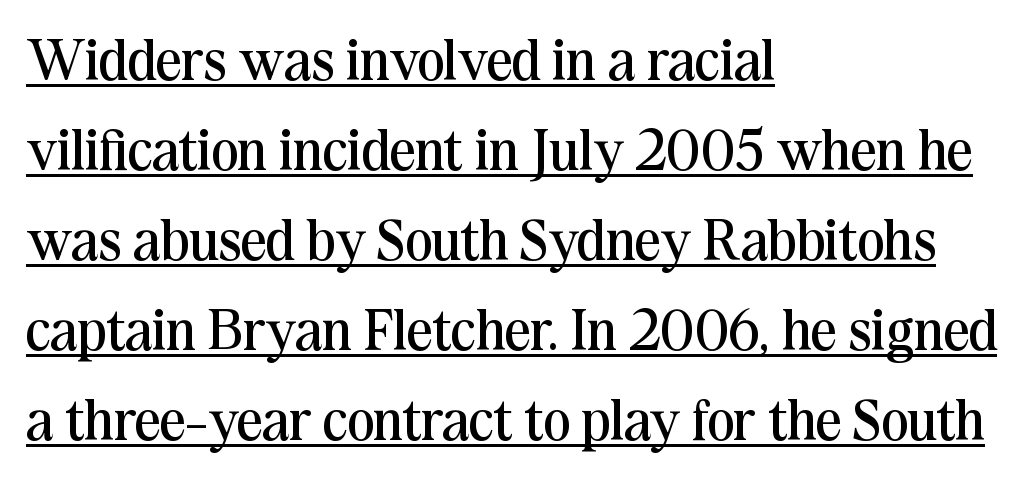
{"serif": "yes", "italic": "no", "bold": "no", "weight": "regular", "width": "normal", "stroke_contrast": "medium", "x_height": "medium", "monospaced": "no", "underline": "yes", "align": "left", "line_spacing": "normal", "line_spacing_ratio": 1.58, "letter_spacing": "normal", "letter_spacing_em": 0.0, "glyph_px": 57}
